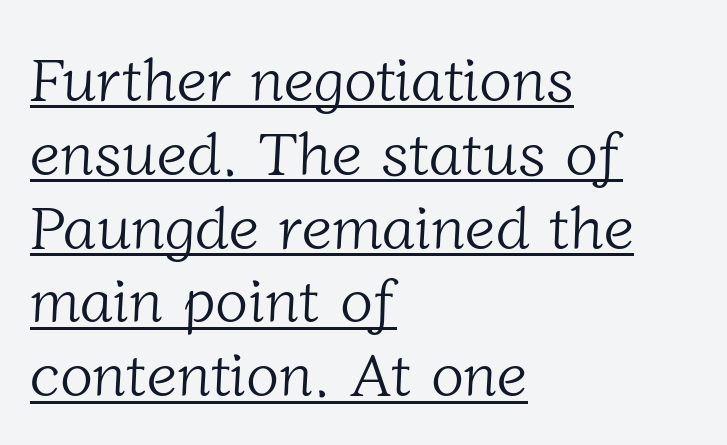
Q: Is the text bold? A: No.
Q: Is the typeface a serif or a sans-serif typeface? A: Serif.
Q: Is the text underlined? A: Yes.
Q: How is the paragraph aligned? A: Left-aligned.
Q: Is the spacing between letters normal or unusually wide? A: Normal.
Q: Width (condensed, normal, or wide)? A: Normal.
Q: Stroke contrast? A: Low.
Q: x-height? A: Medium.
Q: Monospaced? A: No.
